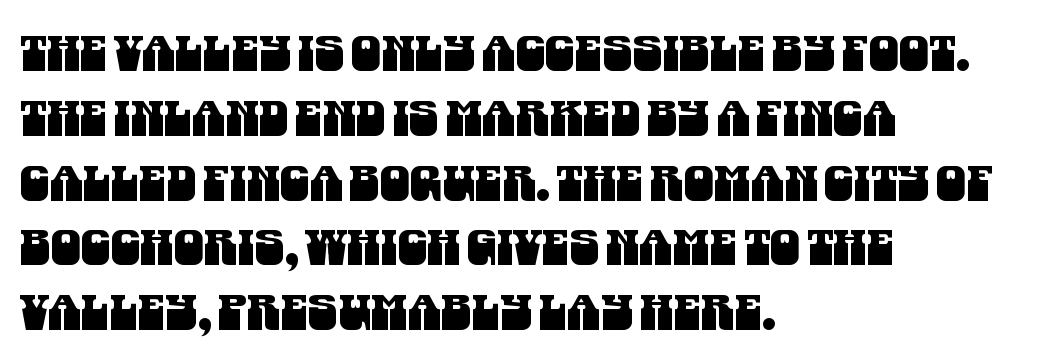
Q: Is the typeface a serif or a sans-serif typeface? A: Sans-serif.
Q: Is the text underlined? A: No.
Q: How is the paragraph aligned? A: Left-aligned.
Q: Is the spacing between letters normal or unusually wide? A: Normal.
Q: Is the spacing between lines tight, normal or loose? A: Normal.
Q: Width (condensed, normal, or wide)? A: Condensed.
Q: Stroke contrast? A: Medium.
Q: x-height? A: Large.
Q: Monospaced? A: No.
